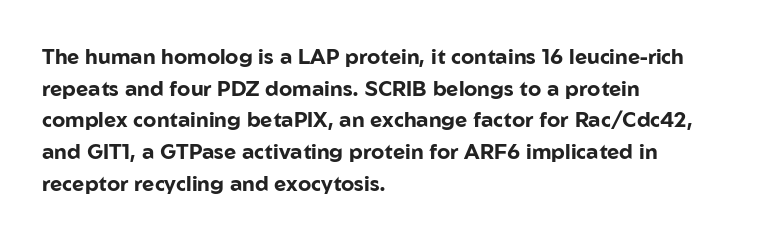
This is roman type, the default non-slanted kind. Observe the ordinary spacing: letters are neighbours, not strangers. The space between consecutive lines is moderate. Leftover space on each line is placed entirely after the last word. The string is rendered with underlining switched off. What weight is shown? A full bold with thick strokes.
